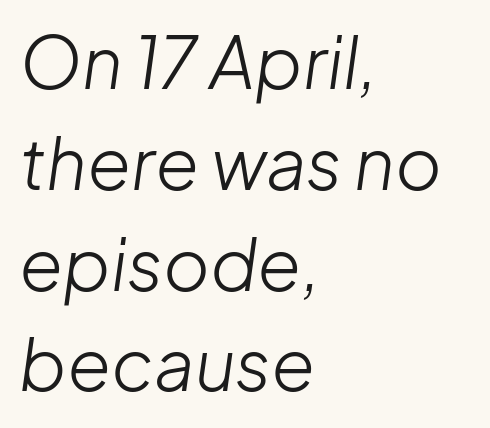
{"italic": "yes", "lean": "right", "slant_degrees": 8, "bold": "no", "weight": "light", "width": "normal", "stroke_contrast": "low", "x_height": "medium", "monospaced": "no", "underline": "no", "align": "left", "line_spacing": "normal", "line_spacing_ratio": 1.42, "letter_spacing": "normal", "letter_spacing_em": 0.0, "glyph_px": 71}
